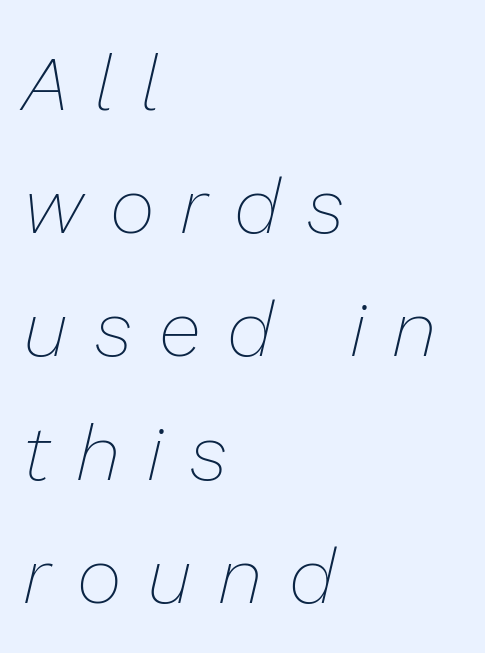
The image shows 78 px thin type, italic (leaning right); set left-aligned, normal line spacing (1.58x), unusually wide letter spacing (+0.34 em), not underlined; low stroke contrast and a medium x-height.
